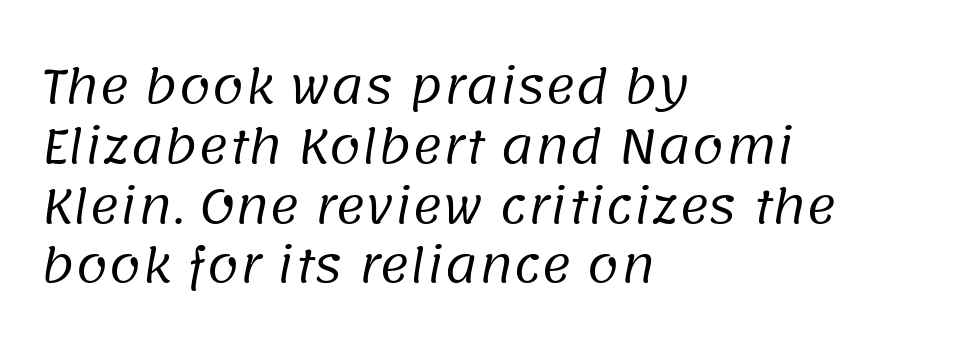
{"serif": "no", "bold": "no", "weight": "regular", "width": "normal", "stroke_contrast": "low", "x_height": "large", "monospaced": "no", "underline": "no", "align": "left", "line_spacing": "normal", "line_spacing_ratio": 1.3, "letter_spacing": "normal", "letter_spacing_em": 0.0, "glyph_px": 46}
